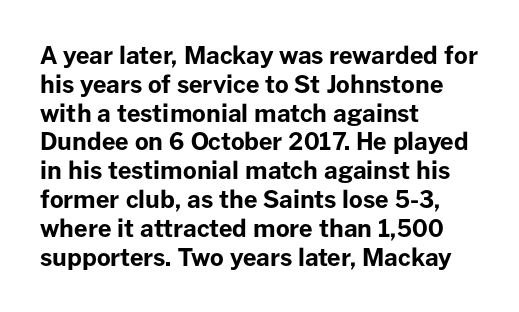
A classic flush-left, rag-right setting is used for this passage. Plenty of ink on the page — the face is bold. A typesetter would mark this as roman, not italic. In terms of letterspacing, this is plain default setting. The zone under the glyphs is completely vacant.
